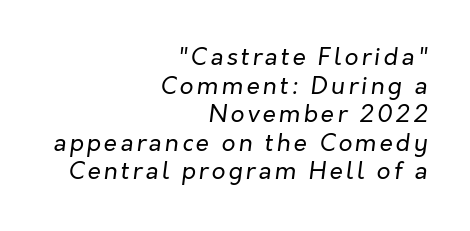
The image shows 24 px text type, italic (leaning right); set right-aligned, line spacing 1.19x, not underlined.
